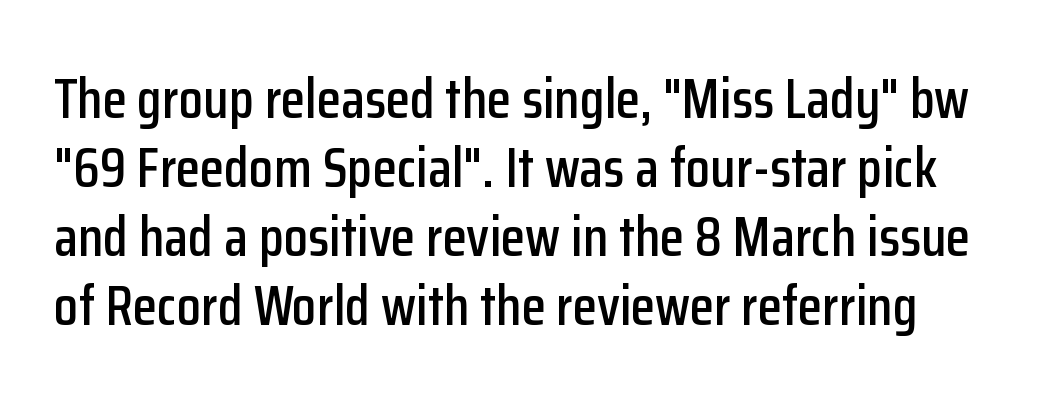
Q: Is the text italic (slanted)? A: No, it is upright.
Q: Is the typeface a serif or a sans-serif typeface? A: Sans-serif.
Q: Is the text underlined? A: No.
Q: Is the spacing between letters normal or unusually wide? A: Normal.
Q: Width (condensed, normal, or wide)? A: Condensed.
Q: Stroke contrast? A: Low.
Q: x-height? A: Medium.
Q: Monospaced? A: No.
